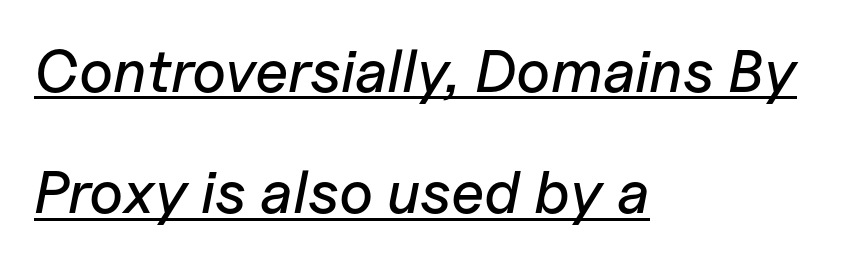
Tall strokes in this sample are angled rather than plumb. The rendering uses the underline text-decoration. Notice how the passage keeps a crisp vertical edge on the left only. The type is set solid horizontally, with unmodified tracking.
